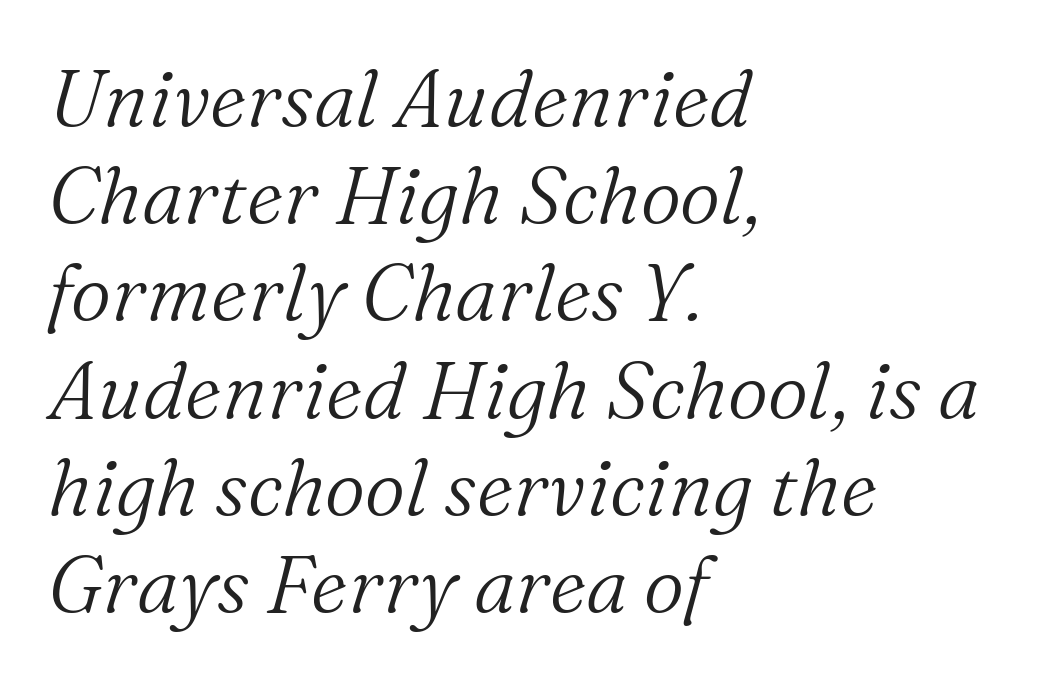
If you drew a ruler down the left edge, every line would touch it. Small tapered or slab feet sit at the stroke ends, so this counts as serif. Spacing verdict: proportional, widths tailored to each character. Default kerning and tracking; the words read as compact shapes. The text carries the slant typical of an italic or oblique font. Stroke thickness stays within the range of a standard reading face or lighter.
